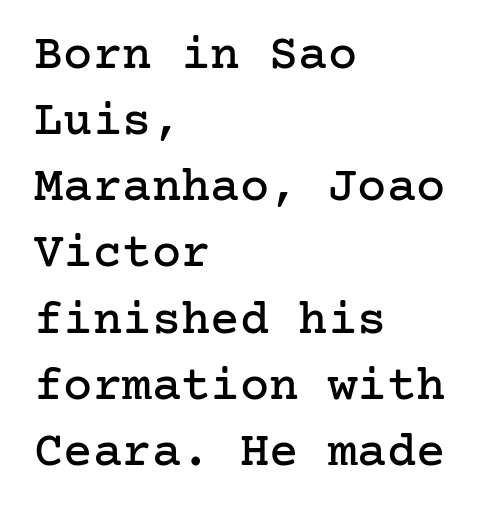
Q: Is the text italic (slanted)? A: No, it is upright.
Q: Is the typeface a serif or a sans-serif typeface? A: Serif.
Q: Is the text underlined? A: No.
Q: How is the paragraph aligned? A: Left-aligned.
Q: Is the spacing between letters normal or unusually wide? A: Normal.
Q: Is the spacing between lines tight, normal or loose? A: Normal.
Q: Width (condensed, normal, or wide)? A: Normal.
Q: Stroke contrast? A: Low.
Q: x-height? A: Medium.
